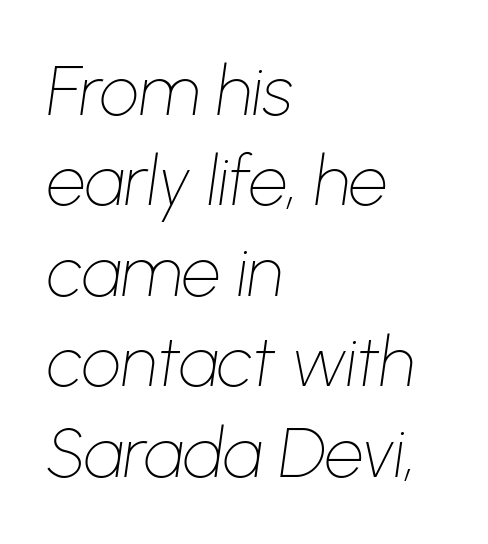
The image shows 69 px thin type, italic (leaning right); set left-aligned, normal line spacing (1.31x), normal letter spacing, not underlined; low stroke contrast and a medium x-height.
